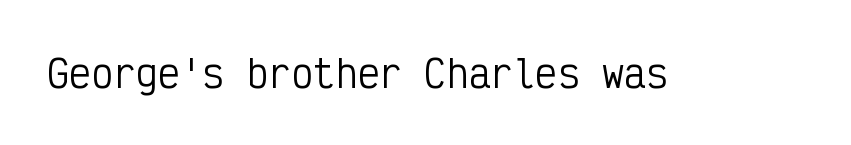
The image shows 37 px regular-weight, condensed sans-serif type, upright, monospaced; set normal letter spacing, not underlined; low stroke contrast and a medium x-height.
